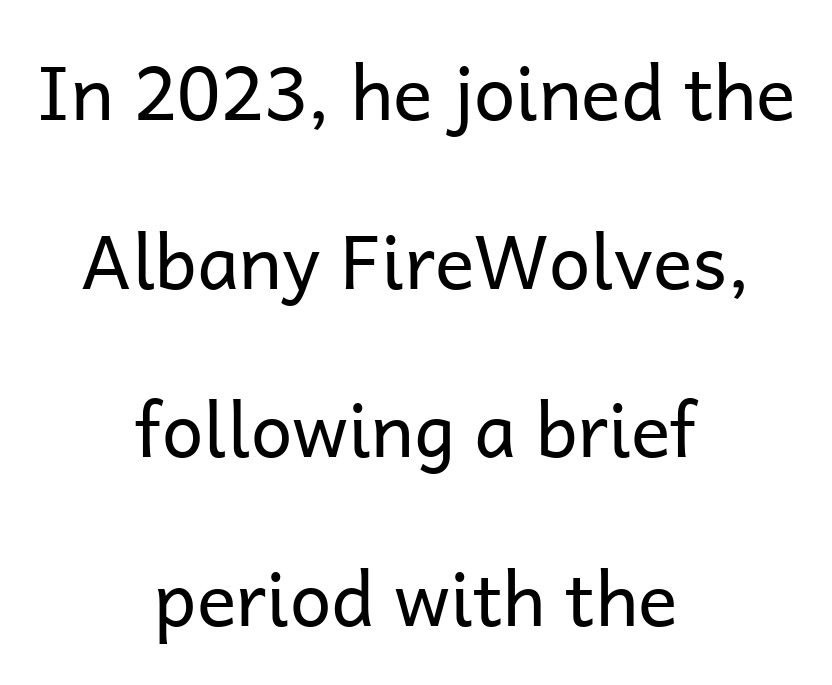
The image shows 74 px regular-weight sans-serif type, upright; set centered, loose line spacing (2.28x), normal letter spacing, not underlined; low stroke contrast and a medium x-height.
